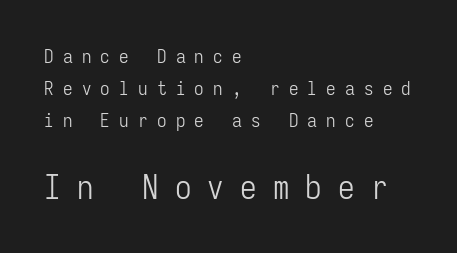
Q: Is the text bold? A: No.
Q: Is the text italic (slanted)? A: No, it is upright.
Q: Is the typeface a serif or a sans-serif typeface? A: Sans-serif.
Q: Is the text underlined? A: No.
Q: How is the paragraph aligned? A: Left-aligned.
Q: Is the spacing between letters normal or unusually wide? A: Unusually wide.
Q: Is the spacing between lines tight, normal or loose? A: Normal.
Q: Which block of text is set in a larger size, the first (top) or the second (bottom)? A: The second (bottom) one.
Q: Width (condensed, normal, or wide)? A: Condensed.
Q: Stroke contrast? A: Low.
Q: x-height? A: Medium.
Q: Monospaced? A: Yes.
